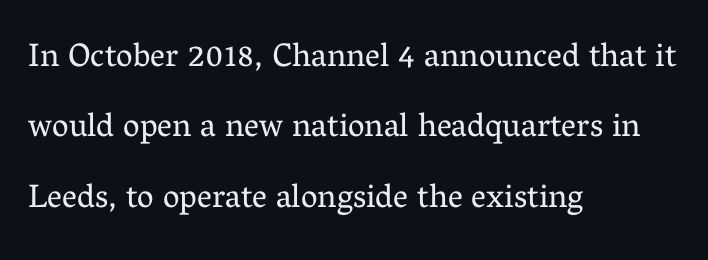
{"serif": "yes", "italic": "no", "bold": "no", "weight": "regular", "width": "normal", "stroke_contrast": "medium", "x_height": "medium", "monospaced": "no", "underline": "no", "align": "left", "line_spacing": "loose", "line_spacing_ratio": 2.13, "letter_spacing": "normal", "letter_spacing_em": 0.0, "glyph_px": 33}
